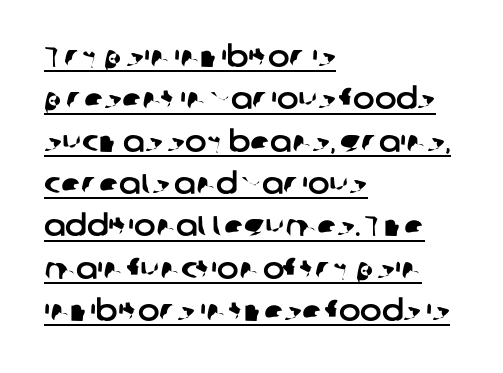
This rendering features underlined lettering. This block has exactly the height ordinary leading produces. Each line starts at the same left margin while the right side varies. The rendering keeps characters at their native spacing. The letters carry no serifs — their stems end cleanly without finishing strokes. Here the designer chose a conventional face with non-uniform glyph widths.
